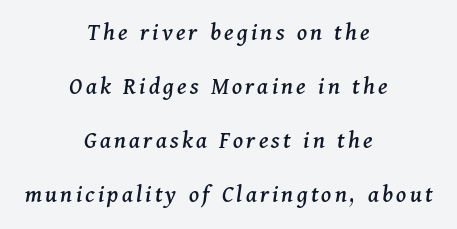
The image shows 25 px text type, italic (leaning right); set centered, loose line spacing (2.16x), not underlined.
